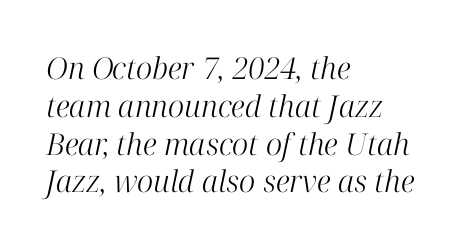
Q: Is the text bold? A: No.
Q: Is the text italic (slanted)? A: Yes, it leans right by about 12 degrees.
Q: Is the typeface a serif or a sans-serif typeface? A: Serif.
Q: Is the text underlined? A: No.
Q: How is the paragraph aligned? A: Left-aligned.
Q: Is the spacing between letters normal or unusually wide? A: Normal.
Q: Is the spacing between lines tight, normal or loose? A: Normal.
Q: Width (condensed, normal, or wide)? A: Normal.
Q: Stroke contrast? A: High.
Q: x-height? A: Medium.
Q: Monospaced? A: No.
